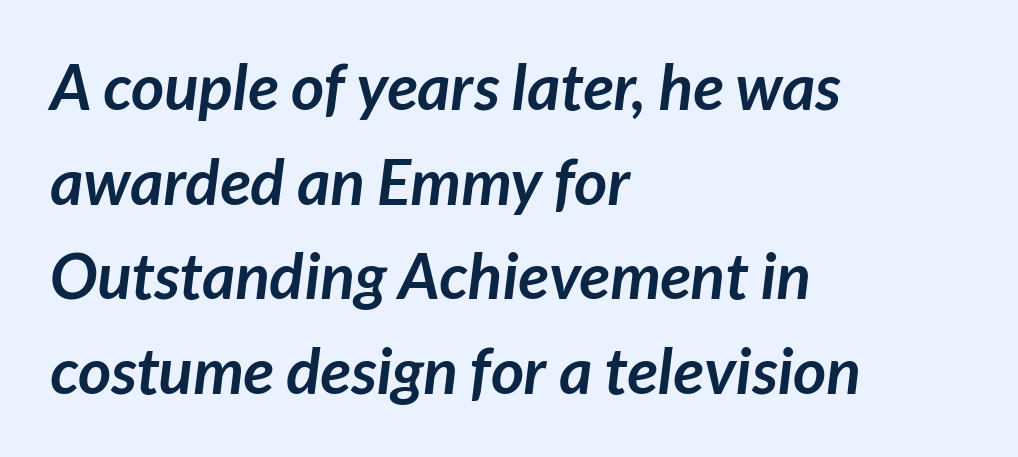
Q: Is the text bold? A: Yes.
Q: Is the typeface a serif or a sans-serif typeface? A: Sans-serif.
Q: Is the text underlined? A: No.
Q: How is the paragraph aligned? A: Left-aligned.
Q: Is the spacing between letters normal or unusually wide? A: Normal.
Q: Is the spacing between lines tight, normal or loose? A: Normal.
Q: Width (condensed, normal, or wide)? A: Normal.
Q: Stroke contrast? A: Low.
Q: x-height? A: Medium.
Q: Monospaced? A: No.
